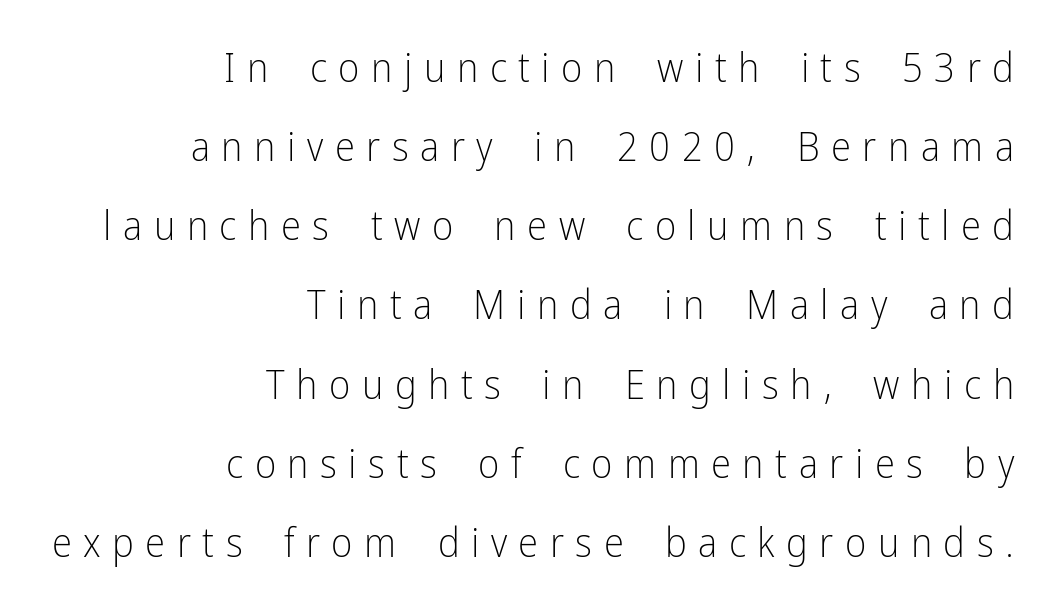
{"serif": "no", "italic": "no", "bold": "no", "weight": "light", "width": "condensed", "stroke_contrast": "low", "x_height": "medium", "monospaced": "no", "underline": "no", "align": "right", "line_spacing": "loose", "line_spacing_ratio": 1.93, "letter_spacing": "wide", "letter_spacing_em": 0.28, "glyph_px": 41}
